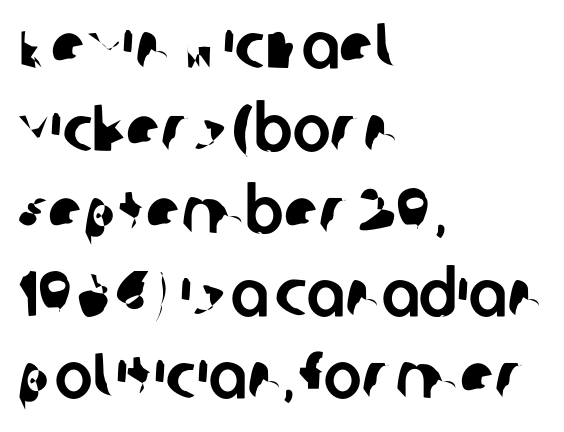
Plain, unruled lines of type. Is the letter spacing exaggerated? No — it looks like the ordinary default. The typesetter chose a ragged-right arrangement here. Letterform terminals end flat and unadorned throughout the passage. Honestly, the row spacing looks completely unremarkable. The letters advance in unequal steps, a hallmark of proportional type.
